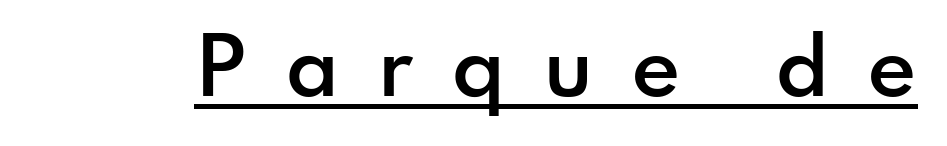
Q: Is the text bold? A: Semi-bold.
Q: Is the text italic (slanted)? A: No, it is upright.
Q: Is the typeface a serif or a sans-serif typeface? A: Sans-serif.
Q: Is the text underlined? A: Yes.
Q: Is the spacing between letters normal or unusually wide? A: Unusually wide.
Q: Width (condensed, normal, or wide)? A: Normal.
Q: Stroke contrast? A: Low.
Q: x-height? A: Small.
Q: Monospaced? A: No.
